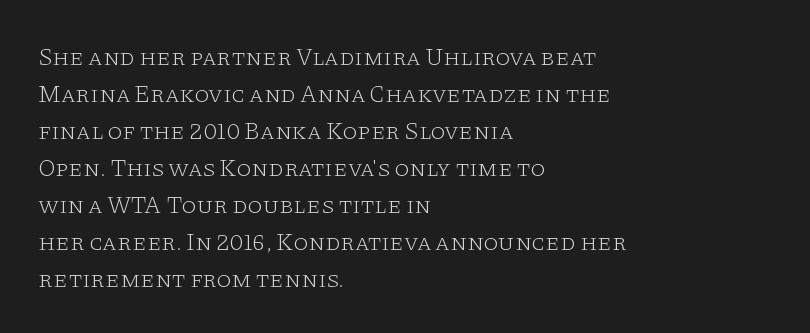
Vertical strokes here are truly vertical. Every row of glyphs begins at an identical x-position on the left. Between one letter and the next there's only the usual sliver of space. Only glyphs here, with clear space below each row.
